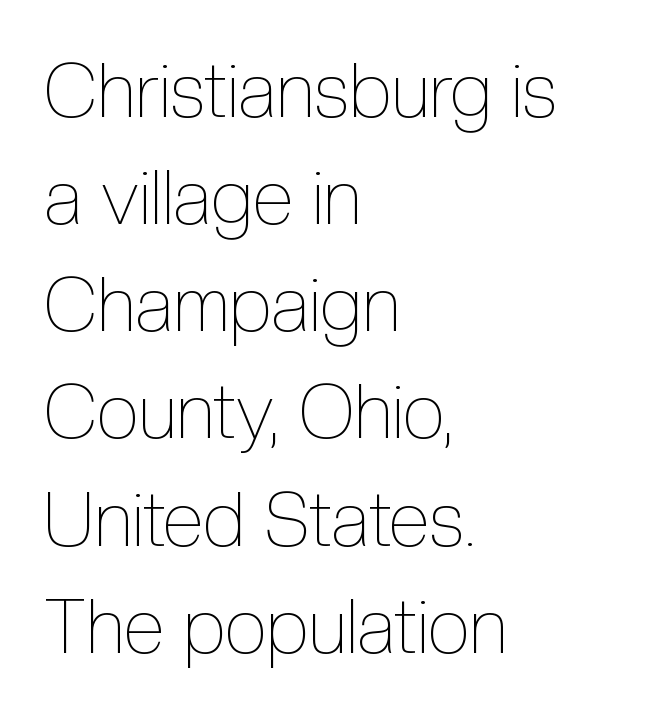
Horizontal alignment here is leftward, the default for most running prose. This sample uses plain, unmodified letter spacing. Honestly, there is no underline to notice here at all. The rows are spaced the way most documents space them. On a weight scale, this lands at 450 or below.
